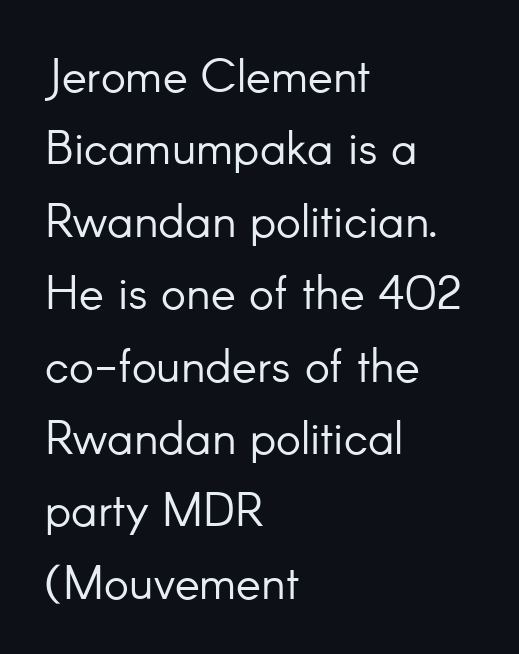
The image shows 47 px light sans-serif type, upright; set left-aligned, normal line spacing (1.54x), normal letter spacing, not underlined; low stroke contrast and a small x-height.
